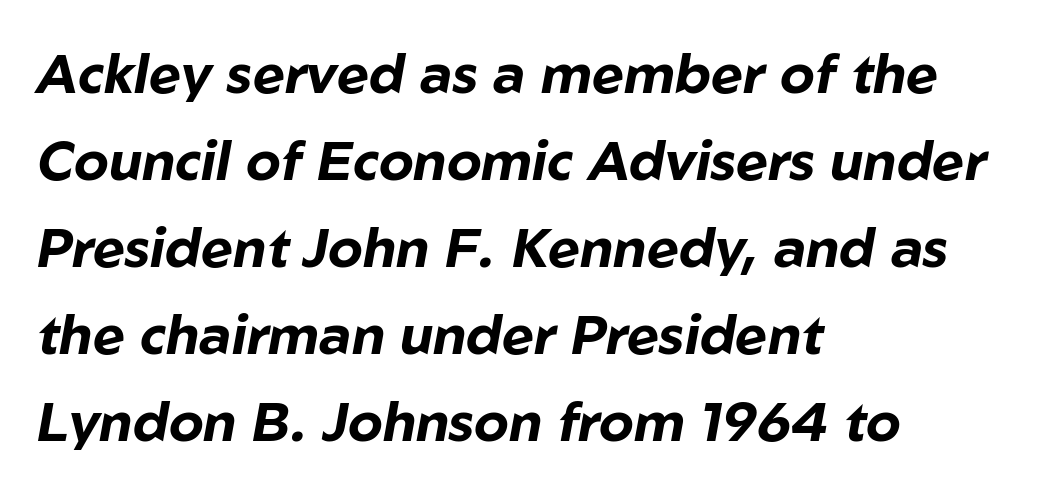
Q: Is the text bold? A: Yes.
Q: Is the text italic (slanted)? A: Yes, it leans right by about 10 degrees.
Q: Is the text underlined? A: No.
Q: How is the paragraph aligned? A: Left-aligned.
Q: Is the spacing between letters normal or unusually wide? A: Normal.
Q: Is the spacing between lines tight, normal or loose? A: Normal.
Q: Width (condensed, normal, or wide)? A: Normal.
Q: Stroke contrast? A: Low.
Q: x-height? A: Medium.
Q: Monospaced? A: No.
